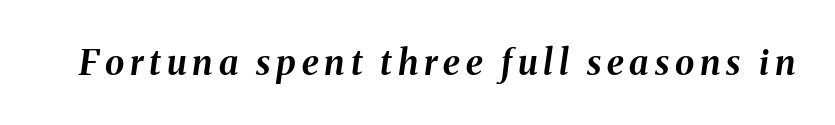
Q: Is the text bold? A: Yes.
Q: Is the text italic (slanted)? A: Yes, it leans right by about 8 degrees.
Q: Is the text underlined? A: No.
Q: Width (condensed, normal, or wide)? A: Normal.
Q: Stroke contrast? A: Medium.
Q: x-height? A: Medium.
Q: Monospaced? A: No.
